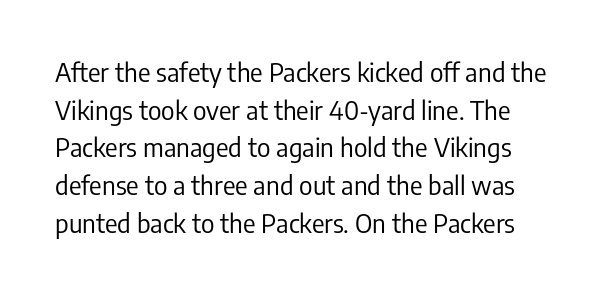
{"italic": "no", "bold": "no", "underline": "no", "line_spacing": "normal", "line_spacing_ratio": 1.45, "letter_spacing": "normal", "letter_spacing_em": 0.0, "glyph_px": 26}
